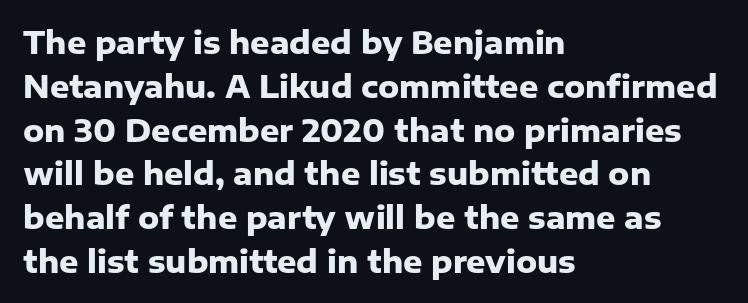
{"serif": "no", "italic": "no", "bold": "yes", "weight": "heavy", "width": "normal", "stroke_contrast": "low", "x_height": "medium", "monospaced": "no", "underline": "no", "align": "left", "line_spacing": "normal", "line_spacing_ratio": 1.46, "letter_spacing": "normal", "letter_spacing_em": 0.0, "glyph_px": 30}
